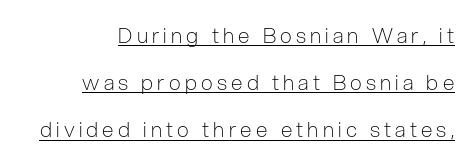
Tall strokes in this sample are plumb rather than angled. No chunkiness to these letters — they're not bold. The specimen includes a rule beneath the text block's lines. The type is letterspaced generously, with wide tracking.
